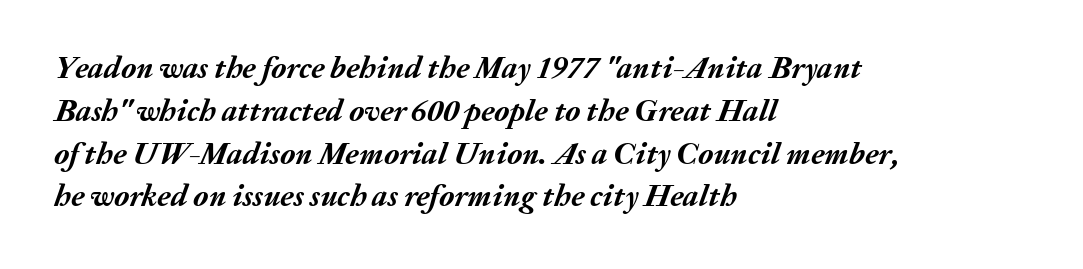
Q: Is the text bold? A: Yes.
Q: Is the text italic (slanted)? A: Yes, it leans right by about 20 degrees.
Q: Is the text underlined? A: No.
Q: How is the paragraph aligned? A: Left-aligned.
Q: Is the spacing between letters normal or unusually wide? A: Normal.
Q: Is the spacing between lines tight, normal or loose? A: Normal.
Q: Width (condensed, normal, or wide)? A: Normal.
Q: Stroke contrast? A: Medium.
Q: x-height? A: Medium.
Q: Monospaced? A: No.
